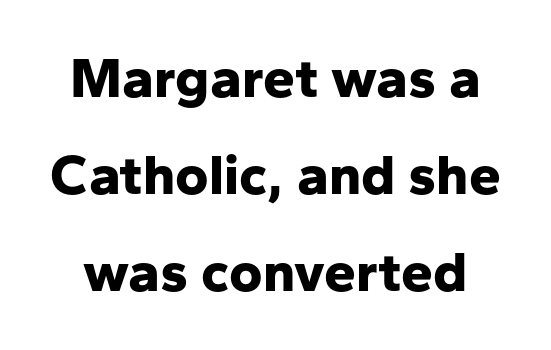
Q: Is the text bold? A: Yes.
Q: Is the text italic (slanted)? A: No, it is upright.
Q: Is the typeface a serif or a sans-serif typeface? A: Sans-serif.
Q: Is the text underlined? A: No.
Q: Is the spacing between letters normal or unusually wide? A: Normal.
Q: Is the spacing between lines tight, normal or loose? A: Normal.
Q: Width (condensed, normal, or wide)? A: Normal.
Q: Stroke contrast? A: Low.
Q: x-height? A: Medium.
Q: Monospaced? A: No.
